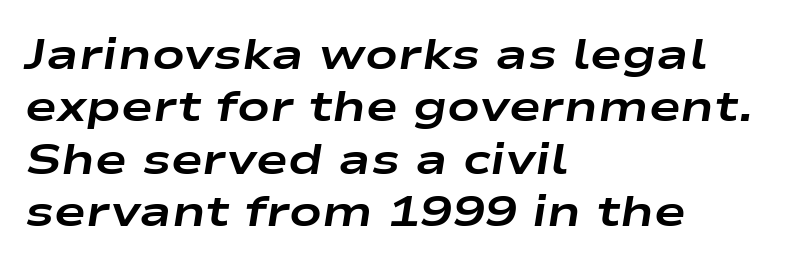
{"italic": "yes", "lean": "right", "slant_degrees": 9, "bold": "yes", "weight": "bold", "width": "wide", "stroke_contrast": "low", "x_height": "medium", "monospaced": "no", "underline": "no", "align": "left", "line_spacing_ratio": 1.22, "letter_spacing": "normal", "letter_spacing_em": 0.0, "glyph_px": 43}
